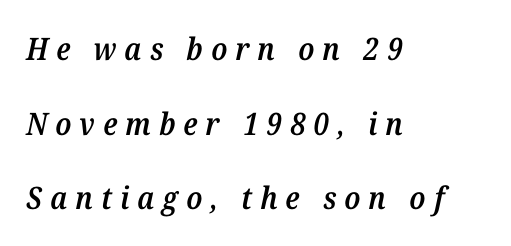
{"serif": "yes", "italic": "yes", "lean": "right", "slant_degrees": 12, "bold": "semi", "weight": "semibold", "width": "normal", "stroke_contrast": "medium", "x_height": "medium", "monospaced": "no", "underline": "no", "align": "left", "line_spacing": "loose", "line_spacing_ratio": 2.41, "letter_spacing": "wide", "letter_spacing_em": 0.26, "glyph_px": 31}
